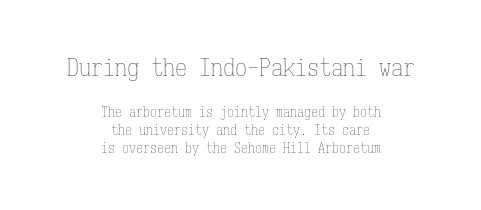
The lines are quadded center. Students, observe: this is what conventionally led text looks like. Underlining? Definitely not there. Italic? Not at all — the glyphs are vertical. Counters stay open thanks to moderate or lighter strokes. Caption: upper text group enlarged, lower text group reduced.
